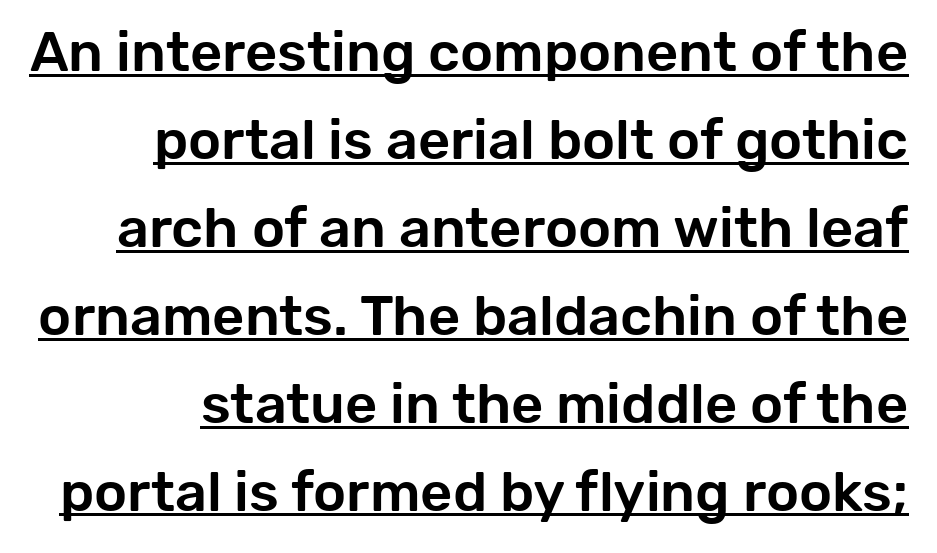
Tracking value appears to be zero — textbook default spacing. Normally led — the rows are evenly, conventionally spaced. The letters carry no serifs — their stems end cleanly without finishing strokes. Varying glyph widths throughout — classic text-font behaviour.
